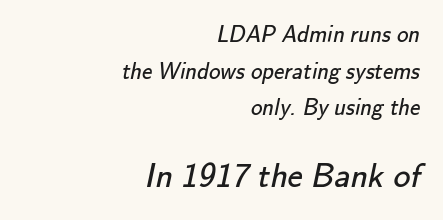
The image shows 34 px regular-weight sans-serif type; set right-aligned, normal line spacing (1.59x), normal letter spacing, not underlined; the second (bottom) block is 1.48x larger; low stroke contrast and a small x-height.
